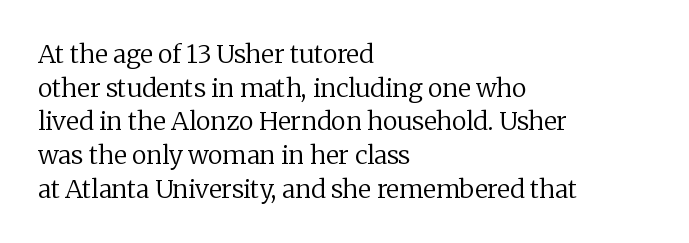
{"italic": "no", "bold": "no", "underline": "no", "align": "left", "line_spacing": "normal", "line_spacing_ratio": 1.35, "letter_spacing": "normal", "letter_spacing_em": 0.0, "glyph_px": 25}
